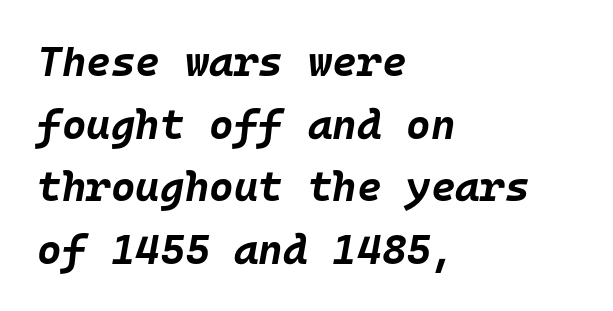
{"italic": "yes", "lean": "right", "slant_degrees": 10, "bold": "yes", "weight": "bold", "width": "normal", "stroke_contrast": "low", "x_height": "large", "monospaced": "yes", "underline": "no", "align": "left", "line_spacing": "normal", "line_spacing_ratio": 1.49, "letter_spacing": "normal", "letter_spacing_em": 0.0, "glyph_px": 42}
